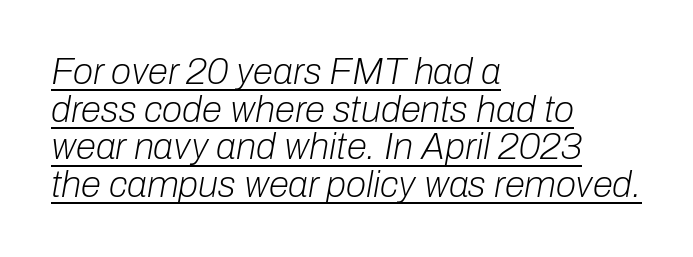
Q: Is the text bold? A: No.
Q: Is the text italic (slanted)? A: Yes, it leans right by about 10 degrees.
Q: Is the text underlined? A: Yes.
Q: How is the paragraph aligned? A: Left-aligned.
Q: Is the spacing between letters normal or unusually wide? A: Normal.
Q: Is the spacing between lines tight, normal or loose? A: Tight.
Q: Width (condensed, normal, or wide)? A: Normal.
Q: Stroke contrast? A: Low.
Q: x-height? A: Medium.
Q: Monospaced? A: No.
